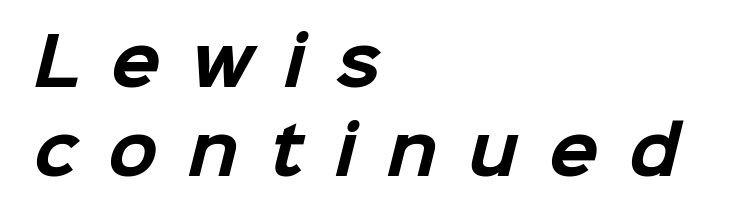
The image shows 65 px bold sans-serif type; set left-aligned, normal line spacing (1.37x), unusually wide letter spacing (+0.47 em), not underlined; low stroke contrast and a medium x-height.
